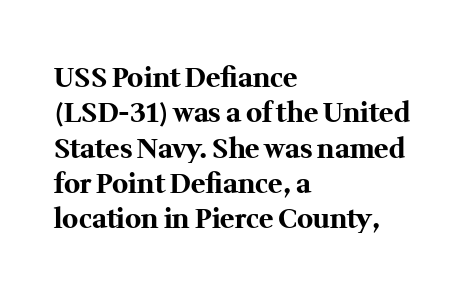
Q: Is the text bold? A: Yes.
Q: Is the text italic (slanted)? A: No, it is upright.
Q: Is the text underlined? A: No.
Q: How is the paragraph aligned? A: Left-aligned.
Q: Is the spacing between letters normal or unusually wide? A: Normal.
Q: Is the spacing between lines tight, normal or loose? A: Normal.
